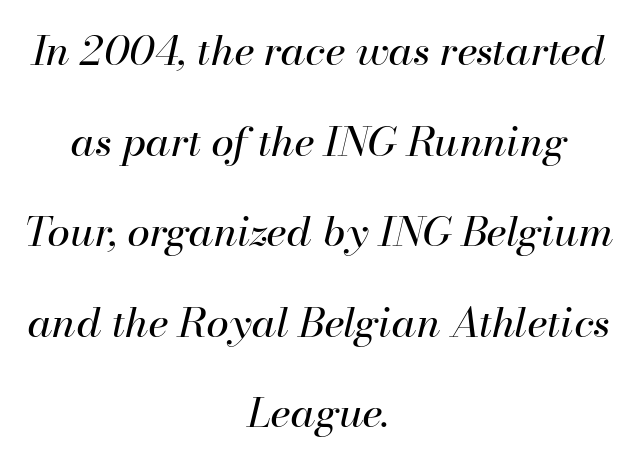
The image shows 41 px regular-weight type, italic (leaning right); set centered, loose line spacing (2.21x), normal letter spacing, not underlined; high stroke contrast and a small x-height.
